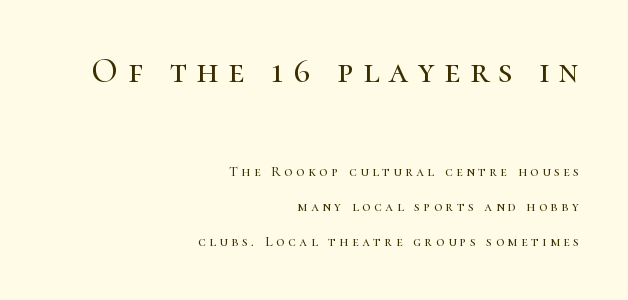
The type sits square on the baseline with zero lean. The face used here appears at its bigger size in the upper chunk. In CSS terms this would be text-align: right. Font category for this specimen: serif. Someone cranked the tracking dial way up on this one.
